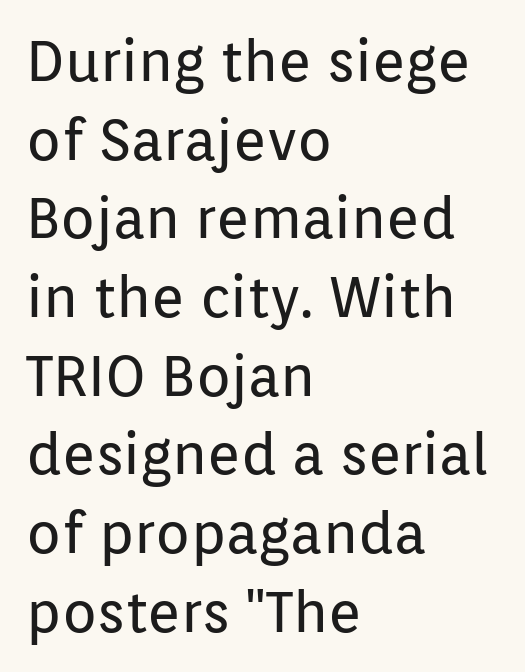
Q: Is the text bold? A: No.
Q: Is the text italic (slanted)? A: No, it is upright.
Q: Is the typeface a serif or a sans-serif typeface? A: Sans-serif.
Q: Is the text underlined? A: No.
Q: How is the paragraph aligned? A: Left-aligned.
Q: Is the spacing between letters normal or unusually wide? A: Normal.
Q: Is the spacing between lines tight, normal or loose? A: Normal.
Q: Width (condensed, normal, or wide)? A: Normal.
Q: Stroke contrast? A: Low.
Q: x-height? A: Medium.
Q: Monospaced? A: No.
